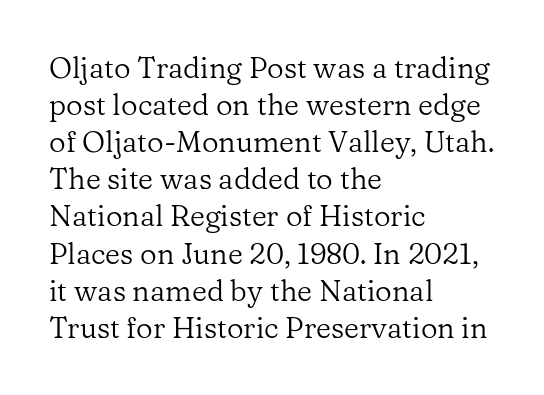
The image shows 29 px regular-weight serif type, upright; set left-aligned, normal line spacing (1.28x), normal letter spacing, not underlined; low stroke contrast and a medium x-height.
